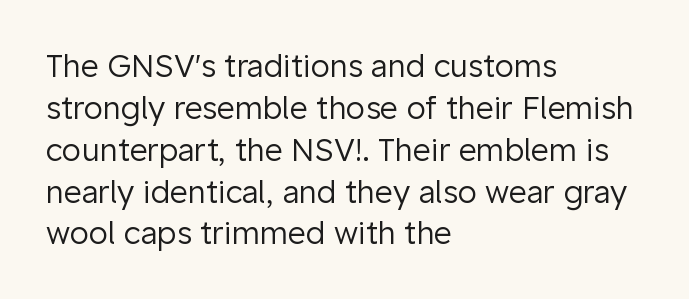
The horizontal fit of the characters is conventional and even. Nobody drew a line under any word here. Honestly, the row spacing looks completely unremarkable. A light-to-regular cut is what we see here. One-word summary of the alignment: left.
